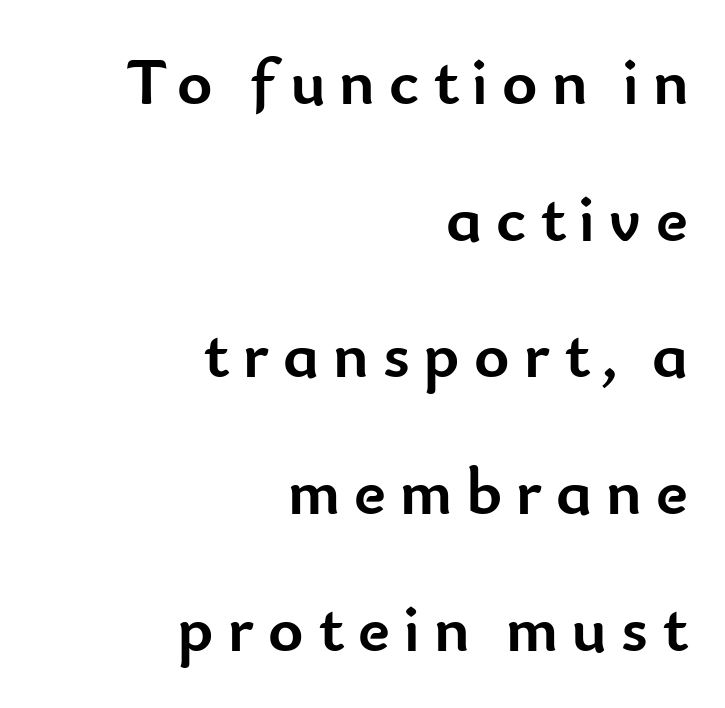
{"serif": "no", "italic": "no", "bold": "yes", "weight": "semibold", "width": "normal", "stroke_contrast": "low", "x_height": "small", "monospaced": "no", "underline": "no", "align": "right", "line_spacing": "loose", "line_spacing_ratio": 2.04, "letter_spacing": "wide", "letter_spacing_em": 0.21, "glyph_px": 67}
